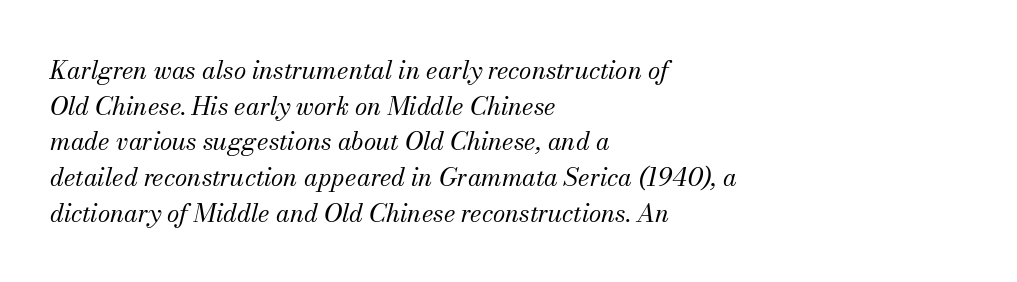
The image shows 25 px text type, italic (leaning right); set left-aligned, normal line spacing (1.43x), normal letter spacing, not underlined.
